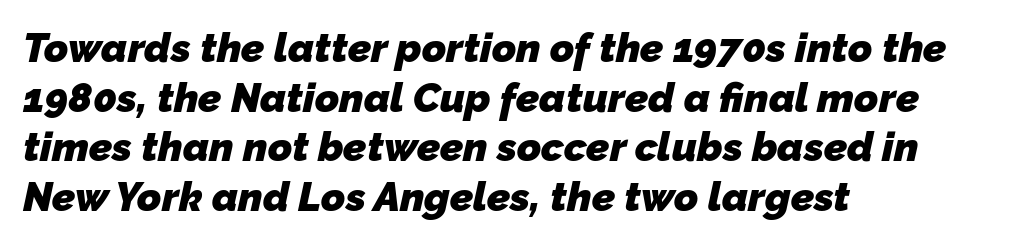
Q: Is the text bold? A: Yes.
Q: Is the typeface a serif or a sans-serif typeface? A: Sans-serif.
Q: Is the text underlined? A: No.
Q: How is the paragraph aligned? A: Left-aligned.
Q: Is the spacing between letters normal or unusually wide? A: Normal.
Q: Width (condensed, normal, or wide)? A: Normal.
Q: Stroke contrast? A: Low.
Q: x-height? A: Medium.
Q: Monospaced? A: No.
